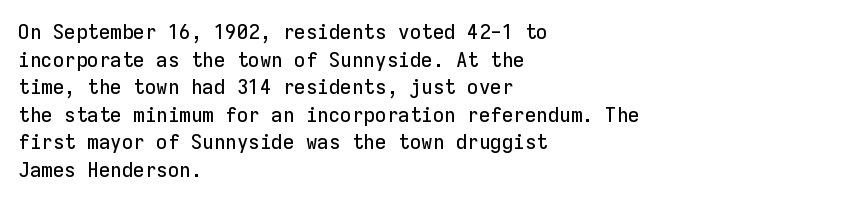
Q: Is the text italic (slanted)? A: No, it is upright.
Q: Is the text underlined? A: No.
Q: How is the paragraph aligned? A: Left-aligned.
Q: Is the spacing between letters normal or unusually wide? A: Normal.
Q: Is the spacing between lines tight, normal or loose? A: Normal.
